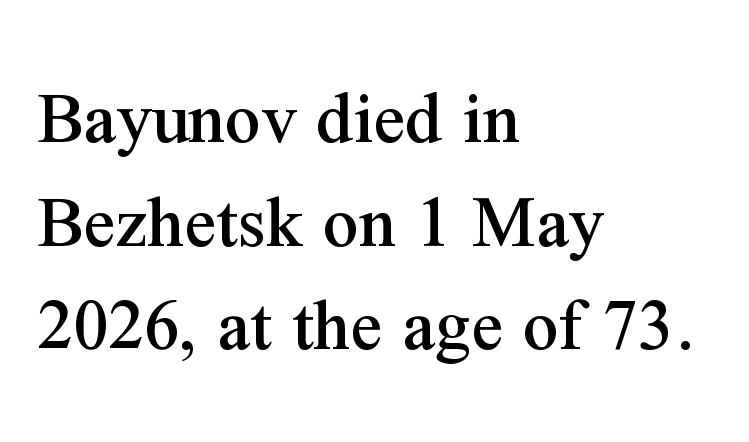
{"serif": "yes", "italic": "no", "width": "normal", "stroke_contrast": "medium", "x_height": "medium", "monospaced": "no", "underline": "no", "align": "left", "line_spacing": "normal", "line_spacing_ratio": 1.33, "letter_spacing": "normal", "letter_spacing_em": 0.0, "glyph_px": 78}
